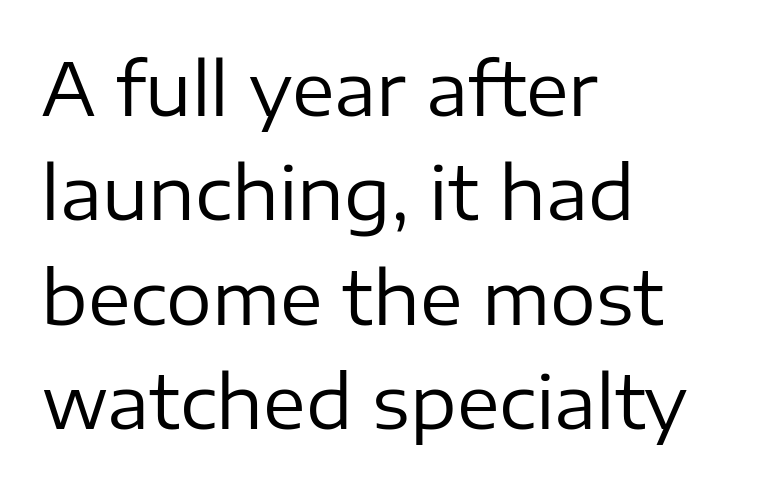
The leading is moderate, giving the passage an even texture. Caption: face not bold, strokes unweighted. A clean baseline with only descenders dipping below it. Caption: standard tracking, unaltered. The designer went with a sans here, leaving each stem footless.
